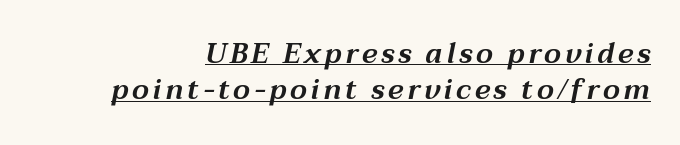
Q: Is the text italic (slanted)? A: Yes, it leans right by about 12 degrees.
Q: Is the text underlined? A: Yes.
Q: Is the spacing between lines tight, normal or loose? A: Normal.
Q: Width (condensed, normal, or wide)? A: Wide.
Q: Stroke contrast? A: Medium.
Q: x-height? A: Medium.
Q: Monospaced? A: No.
